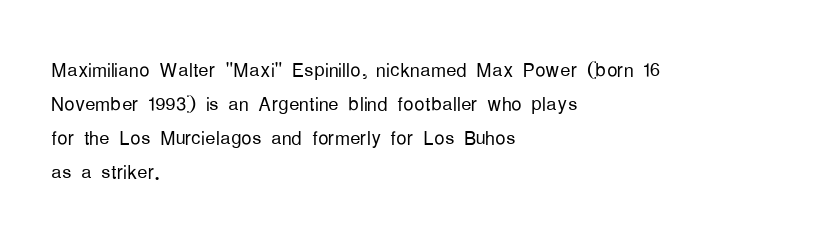
Q: Is the text bold? A: No.
Q: Is the text italic (slanted)? A: No, it is upright.
Q: Is the text underlined? A: No.
Q: How is the paragraph aligned? A: Left-aligned.
Q: Is the spacing between letters normal or unusually wide? A: Normal.
Q: Is the spacing between lines tight, normal or loose? A: Normal.
